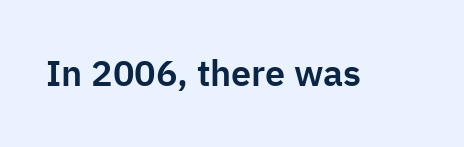
The image shows 36 px sans-serif type, upright; set normal letter spacing, not underlined; low stroke contrast and a medium x-height.
